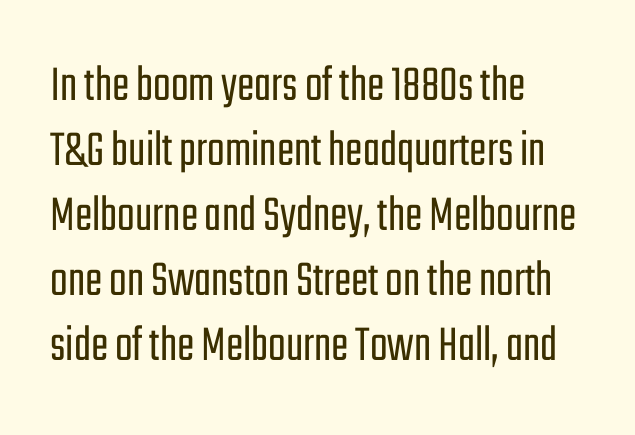
{"serif": "no", "italic": "no", "bold": "no", "weight": "light", "width": "condensed", "stroke_contrast": "low", "x_height": "medium", "monospaced": "no", "underline": "no", "align": "left", "line_spacing": "normal", "line_spacing_ratio": 1.25, "letter_spacing": "normal", "letter_spacing_em": 0.0, "glyph_px": 52}
